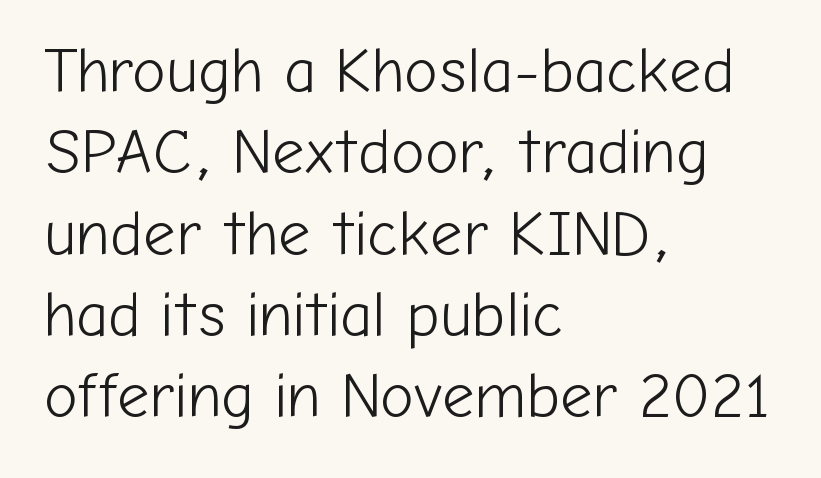
The glyphs in this specimen are sans serif. This sample has the flowing, uneven cadence of proportional lettering. Tall strokes in this sample are plumb rather than angled. The space between consecutive lines is moderate. Line starts are locked; line ends wander. Underline: absent.
